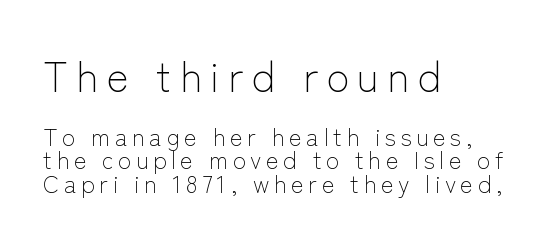
The weight tops out at a normal text grade. You could not count columns in this text — the font is proportionally spaced. The designer gave the opening block more size than the closing block. The designer went with a sans here, leaving each stem footless. In CSS terms this would be text-align: left.
